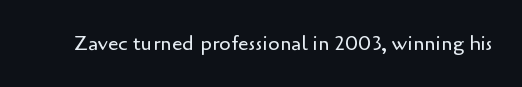
Q: Is the text bold? A: No.
Q: Is the text italic (slanted)? A: No, it is upright.
Q: Is the text underlined? A: No.
Q: Is the spacing between letters normal or unusually wide? A: Normal.
